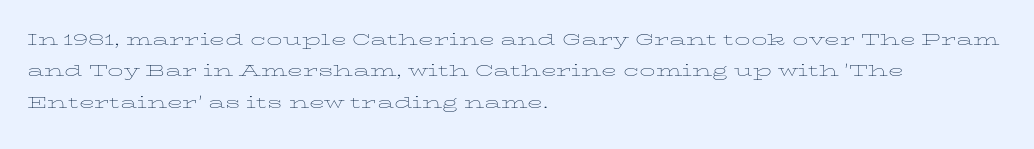
{"italic": "no", "bold": "no", "underline": "no", "align": "left", "line_spacing": "normal", "line_spacing_ratio": 1.49, "letter_spacing": "normal", "letter_spacing_em": 0.0, "glyph_px": 21}
